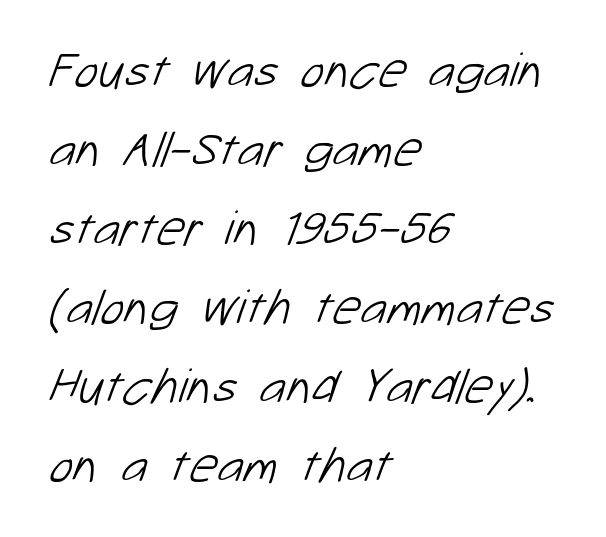
In CSS terms this would be text-align: left. Observe the ordinary spacing: letters are neighbours, not strangers. I'd call this a sans setting — the letters go barefoot. Leading matches the norm, producing a regular column. These lines are rendered in a variable-pitch font. The glyphs are unaccompanied by any horizontal stroke below them.
